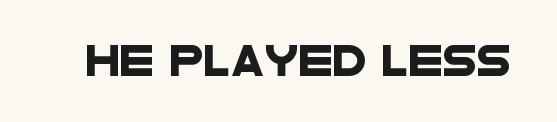
The image shows 31 px wide sans-serif type; set normal letter spacing, not underlined; low stroke contrast and a large x-height.
